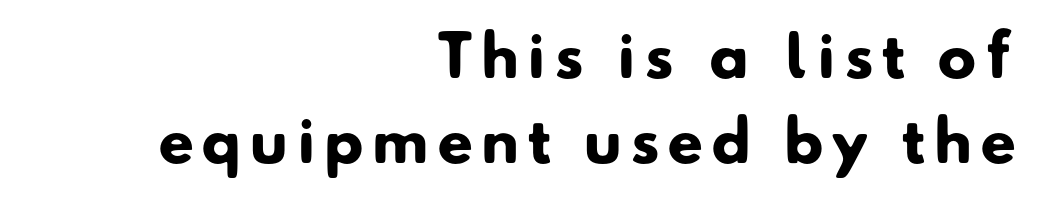
The image shows 57 px heavy sans-serif type; set right-aligned, normal line spacing (1.49x), not underlined; low stroke contrast and a small x-height.
